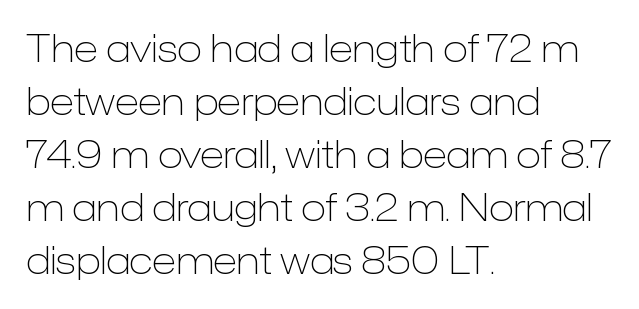
Observe the ordinary spacing: letters are neighbours, not strangers. Think of a printed novel: that variable character pitch is what you see here. This is the regular roman posture of the typeface. Plain, unruled lines of type. Is there much room between lines? A standard amount, neither cramped nor airy. No chunkiness to these letters — they're not bold.
